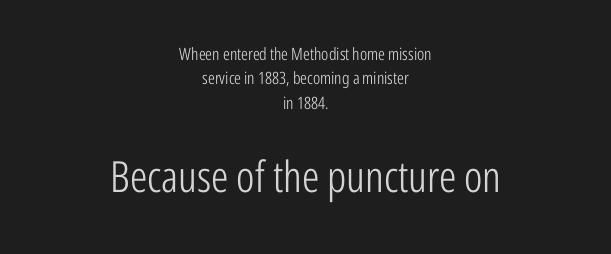
The image shows 43 px light, condensed sans-serif type, upright; set centered, normal line spacing (1.44x), normal letter spacing, not underlined; the second (bottom) block is 2.53x larger; low stroke contrast and a medium x-height.
